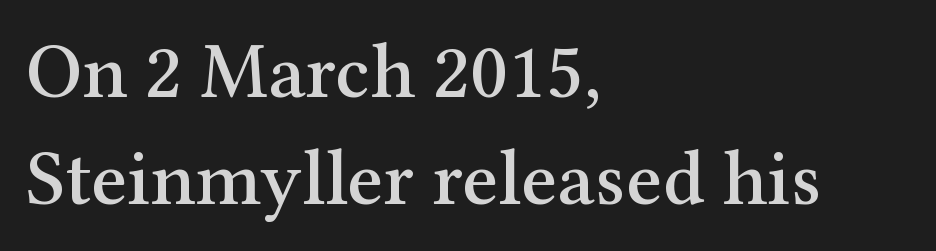
{"serif": "yes", "italic": "no", "width": "normal", "stroke_contrast": "medium", "x_height": "medium", "monospaced": "no", "underline": "no", "align": "left", "line_spacing": "normal", "line_spacing_ratio": 1.36, "letter_spacing": "normal", "letter_spacing_em": 0.0, "glyph_px": 79}
